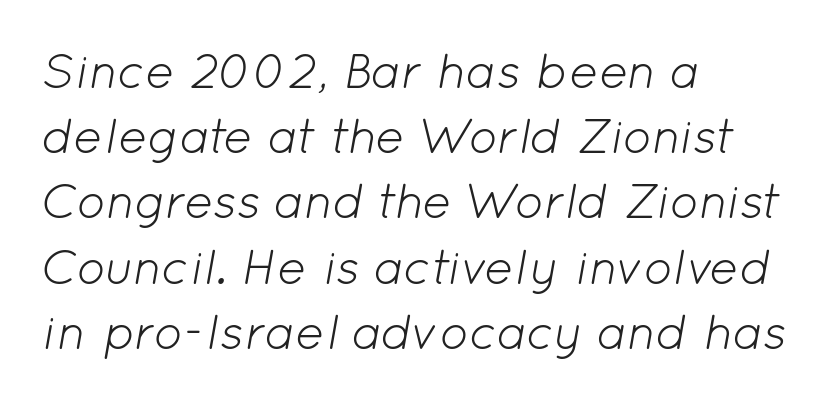
{"italic": "yes", "lean": "right", "slant_degrees": 12, "bold": "no", "weight": "light", "width": "normal", "stroke_contrast": "low", "x_height": "medium", "monospaced": "no", "underline": "no", "align": "left", "line_spacing": "normal", "line_spacing_ratio": 1.33, "letter_spacing": "normal", "letter_spacing_em": 0.0, "glyph_px": 49}
